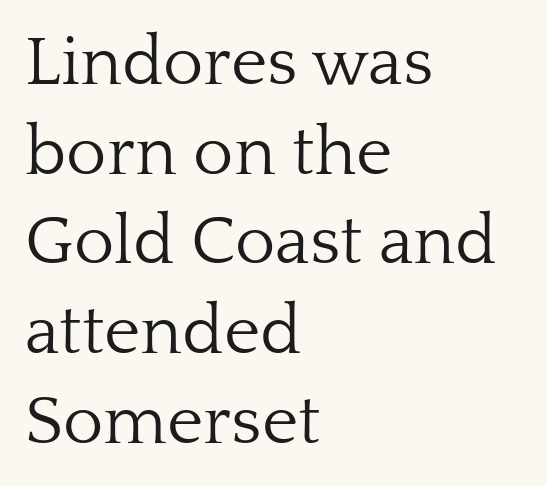
This sample uses plain, unmodified letter spacing. Note the varied advance widths — an 'i' is clearly narrower than an 'm'. Does the leading feel generous? No, just average. This is not heavy type; no bold has been used.
